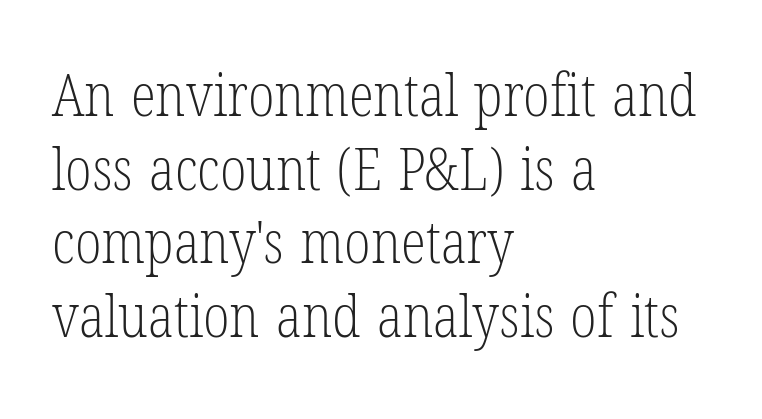
This rendering leaves character spacing at its baseline value. Has an underline been added? It has not. Regarding leading, the lines here are spaced in the standard way. The rendering shows small feet on the letterforms — a serif design. Notice how the stems are strictly vertical — no italics here.
